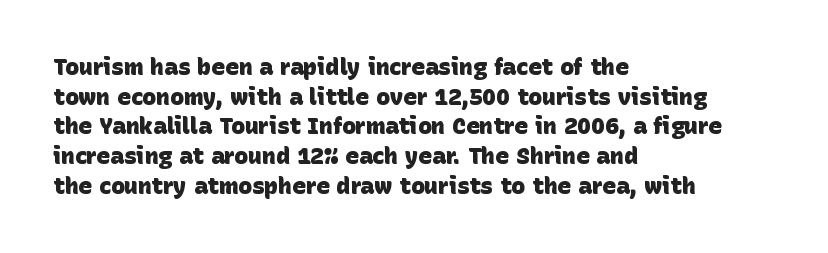
Plain, unruled lines of type. What weight is shown? A full bold with thick strokes. Rows of type keep a routine distance in the vertical direction. Students, note that the glyphs here touch the page at normal intervals. In CSS terms this would be text-align: left.
